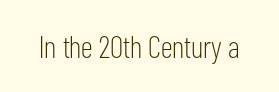
Q: Is the text bold? A: No.
Q: Is the text italic (slanted)? A: No, it is upright.
Q: Is the typeface a serif or a sans-serif typeface? A: Sans-serif.
Q: Is the text underlined? A: No.
Q: Is the spacing between letters normal or unusually wide? A: Normal.
Q: Width (condensed, normal, or wide)? A: Condensed.
Q: Stroke contrast? A: Low.
Q: x-height? A: Medium.
Q: Monospaced? A: No.
